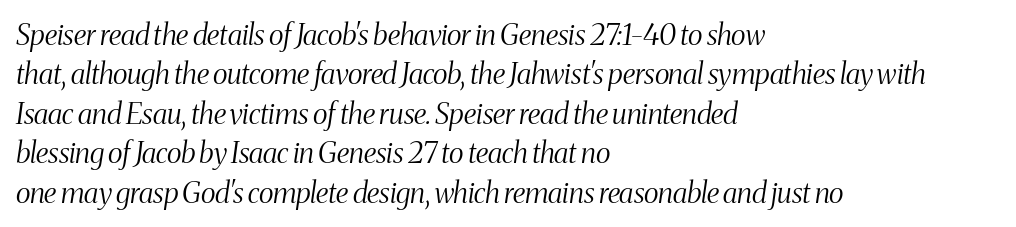
Regarding serifs, this sample has them. Glance below the letters and you will spot only blank space. Vertical stems look standard width or narrower in stroke. The letterforms sit shoulder to shoulder at normal distance.
